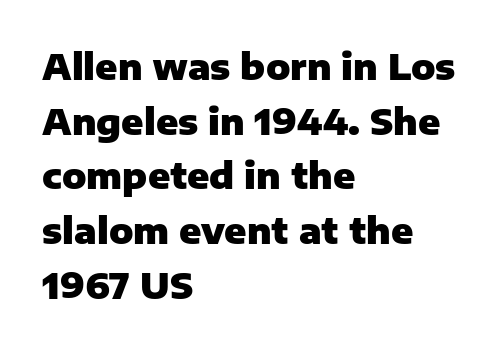
Compared with typical body copy, the letter spacing here is the same. Descender tails drop into unmarked territory. Each letter keeps its own natural width here, so spacing adapts to shape. Every stem runs plumb, perpendicular to the baseline. The leading is moderate, giving the passage an even texture. Its strokes are broad and dark, the hallmark of bold type.
